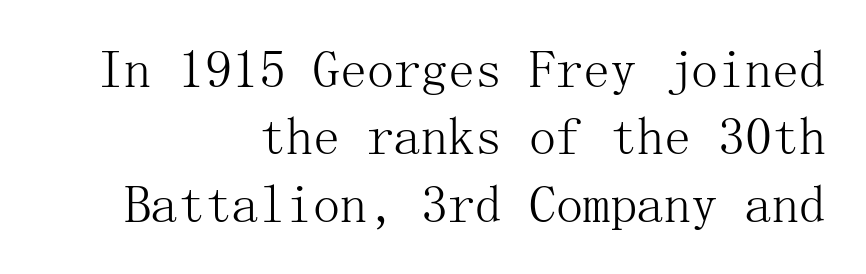
A typesetter would call this leading conventional body-copy spacing. Classification — serif. Rule under the text: the space is simply empty. The rag falls on the left side of this text block. Stem width sits at or under what a default text font uses.
